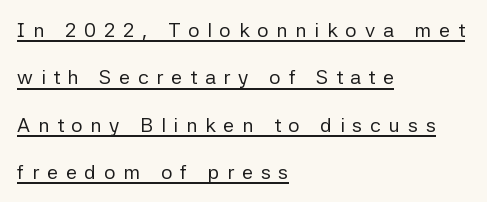
Is the letter spacing exaggerated? Yes — the characters are pushed far apart. A quiet, ordinary-to-light weight characterises the typeface. This is the regular roman posture of the typeface. The sample's only ornament is a line tracing under the words.
